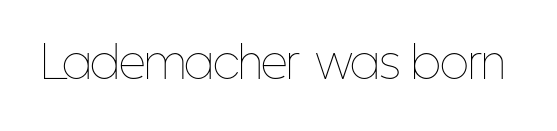
{"italic": "no", "bold": "no", "weight": "thin", "width": "condensed", "stroke_contrast": "low", "x_height": "medium", "monospaced": "no", "underline": "no", "letter_spacing": "normal", "letter_spacing_em": 0.0, "glyph_px": 42}
